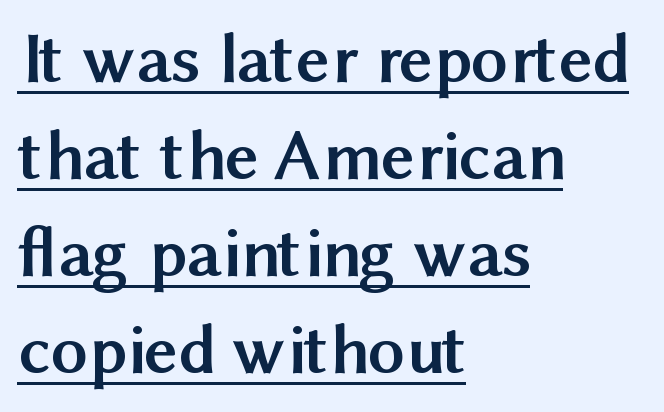
The image shows 73 px semibold sans-serif type, upright; set left-aligned, normal line spacing (1.33x), normal letter spacing, underlined; medium stroke contrast and a medium x-height.
